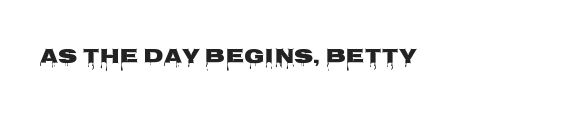
Q: Is the text italic (slanted)? A: No, it is upright.
Q: Is the text underlined? A: No.
Q: Is the spacing between letters normal or unusually wide? A: Normal.
